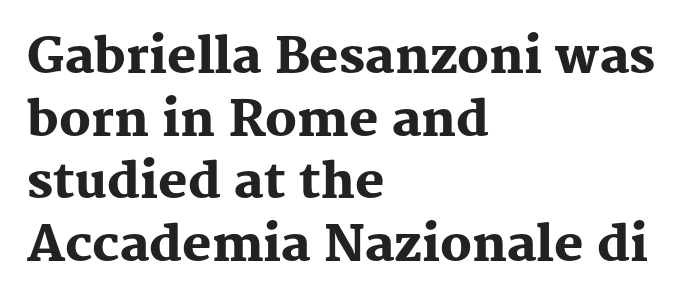
Has an underline been added? It has not. Weight: bold. This is roman type, the default non-slanted kind. Line spacing here is normal.
